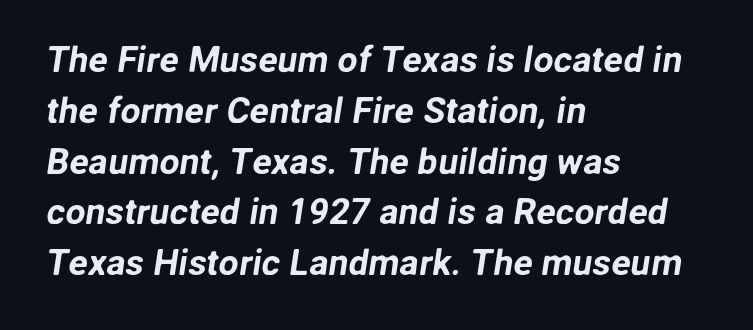
The image shows 36 px sans-serif type; set left-aligned, normal line spacing (1.41x), normal letter spacing, not underlined; low stroke contrast and a medium x-height.
